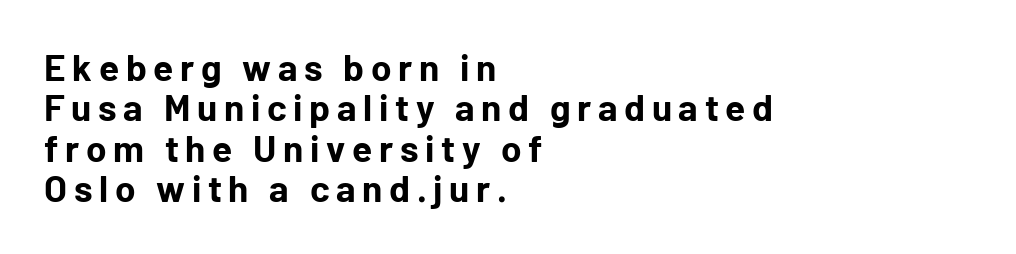
The image shows 37 px bold sans-serif type, upright; set left-aligned, tight line spacing (1.09x), not underlined; low stroke contrast and a medium x-height.
